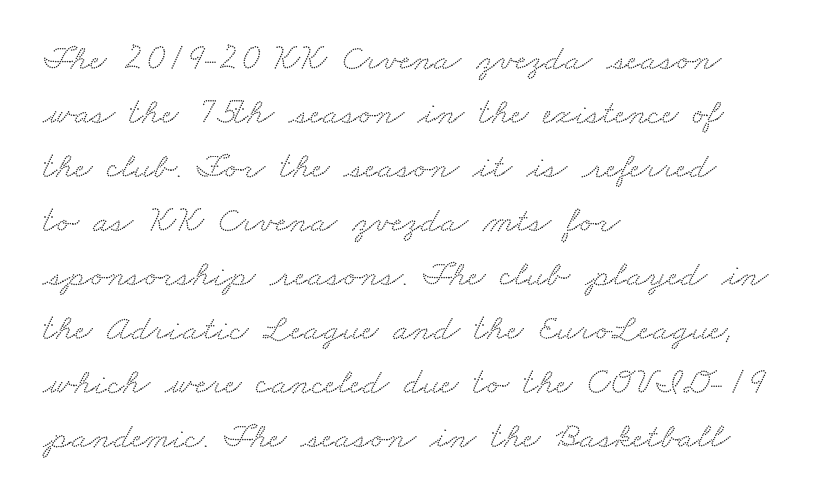
Q: Is the typeface a serif or a sans-serif typeface? A: Serif.
Q: Is the text underlined? A: No.
Q: How is the paragraph aligned? A: Left-aligned.
Q: Is the spacing between letters normal or unusually wide? A: Normal.
Q: Is the spacing between lines tight, normal or loose? A: Normal.
Q: Width (condensed, normal, or wide)? A: Wide.
Q: Stroke contrast? A: Low.
Q: x-height? A: Small.
Q: Monospaced? A: No.
